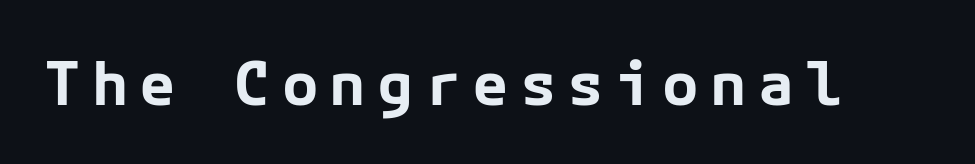
Q: Is the text bold? A: Yes.
Q: Is the text italic (slanted)? A: No, it is upright.
Q: Is the typeface a serif or a sans-serif typeface? A: Sans-serif.
Q: Is the text underlined? A: No.
Q: Width (condensed, normal, or wide)? A: Normal.
Q: Stroke contrast? A: Low.
Q: x-height? A: Medium.
